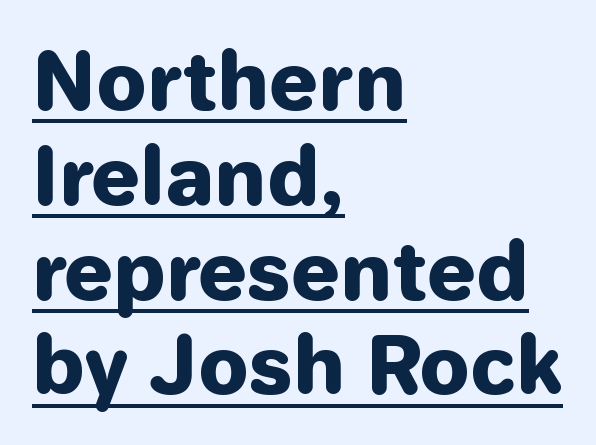
{"serif": "no", "italic": "no", "bold": "yes", "weight": "heavy", "width": "normal", "stroke_contrast": "low", "x_height": "medium", "monospaced": "no", "underline": "yes", "align": "left", "line_spacing_ratio": 1.2, "letter_spacing": "normal", "letter_spacing_em": 0.0, "glyph_px": 79}
